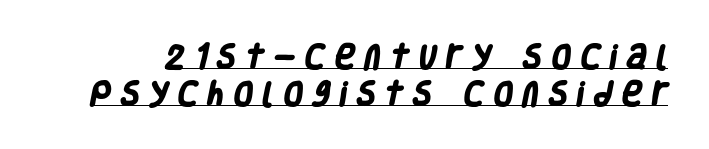
{"bold": "yes", "underline": "yes", "line_spacing": "normal", "line_spacing_ratio": 1.36, "letter_spacing": "wide", "letter_spacing_em": 0.38, "glyph_px": 27}
